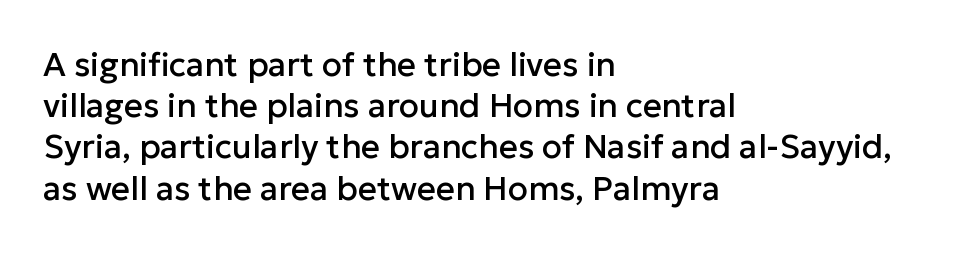
Q: Is the text italic (slanted)? A: No, it is upright.
Q: Is the typeface a serif or a sans-serif typeface? A: Sans-serif.
Q: Is the text underlined? A: No.
Q: How is the paragraph aligned? A: Left-aligned.
Q: Is the spacing between letters normal or unusually wide? A: Normal.
Q: Is the spacing between lines tight, normal or loose? A: Normal.
Q: Width (condensed, normal, or wide)? A: Normal.
Q: Stroke contrast? A: Low.
Q: x-height? A: Medium.
Q: Monospaced? A: No.
